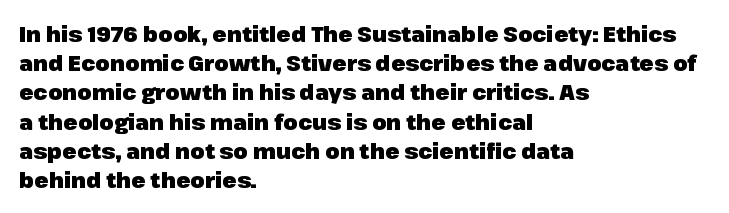
{"italic": "no", "bold": "yes", "underline": "no", "align": "left", "line_spacing": "normal", "line_spacing_ratio": 1.39, "letter_spacing": "normal", "letter_spacing_em": 0.0, "glyph_px": 21}
